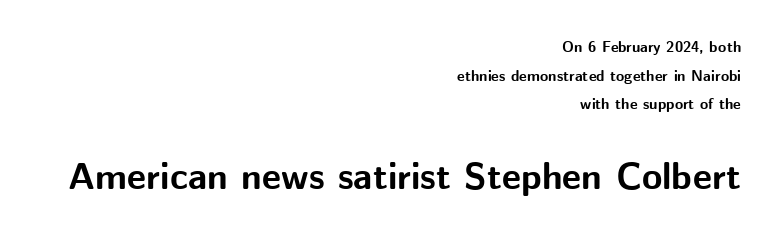
Q: Is the text bold? A: Yes.
Q: Is the text italic (slanted)? A: No, it is upright.
Q: Is the typeface a serif or a sans-serif typeface? A: Sans-serif.
Q: Is the text underlined? A: No.
Q: How is the paragraph aligned? A: Right-aligned.
Q: Is the spacing between letters normal or unusually wide? A: Normal.
Q: Is the spacing between lines tight, normal or loose? A: Loose.
Q: Which block of text is set in a larger size, the first (top) or the second (bottom)? A: The second (bottom) one.
Q: Width (condensed, normal, or wide)? A: Normal.
Q: Stroke contrast? A: Medium.
Q: x-height? A: Medium.
Q: Monospaced? A: No.
